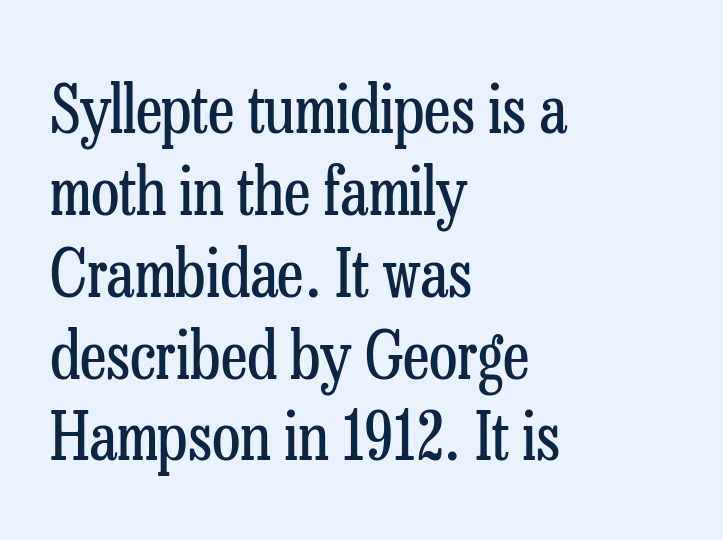
The horizontal fit of the characters is conventional and even. Every row of glyphs begins at an identical x-position on the left. Do the characters align in a grid? No, the font is proportional. Note: serifs present on the glyphs.
